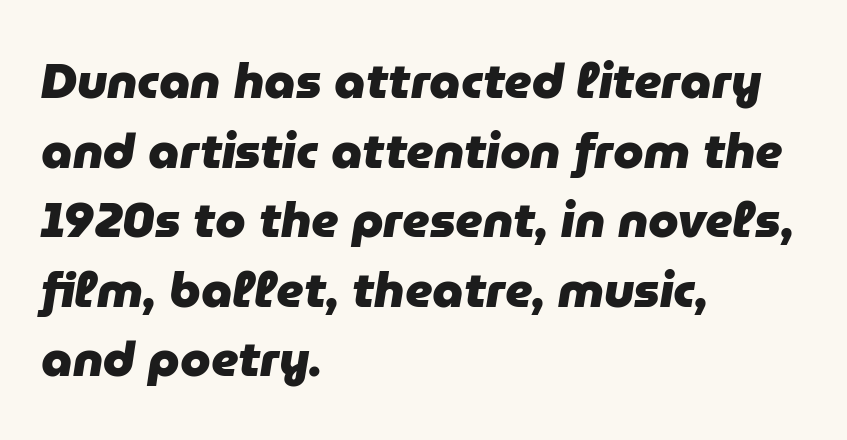
Leftover space on each line is placed entirely after the last word. This sample uses an oblique cut, with every glyph tilted off the vertical. The lines sit at an ordinary, default distance from one another. Strong, thick strokes mark this as bold type. This rendering leaves character spacing at its baseline value.
